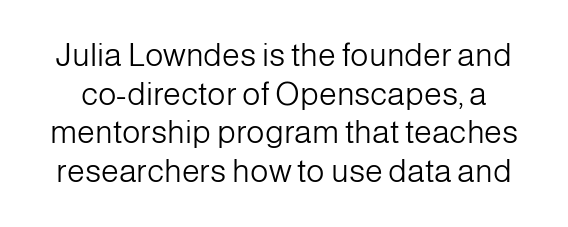
{"serif": "no", "italic": "no", "bold": "no", "weight": "light", "width": "normal", "stroke_contrast": "low", "x_height": "medium", "monospaced": "no", "underline": "no", "line_spacing_ratio": 1.21, "letter_spacing": "normal", "letter_spacing_em": 0.0, "glyph_px": 32}
